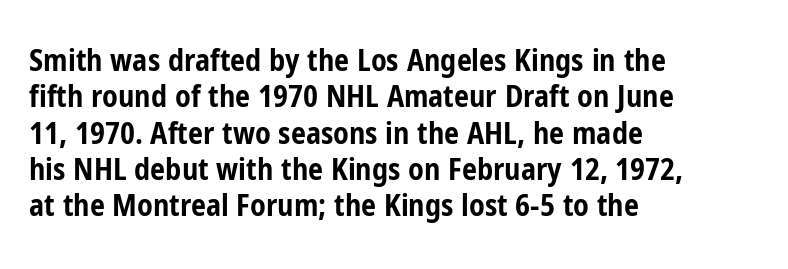
Q: Is the text bold? A: Yes.
Q: Is the text italic (slanted)? A: No, it is upright.
Q: Is the typeface a serif or a sans-serif typeface? A: Sans-serif.
Q: Is the text underlined? A: No.
Q: How is the paragraph aligned? A: Left-aligned.
Q: Is the spacing between letters normal or unusually wide? A: Normal.
Q: Width (condensed, normal, or wide)? A: Condensed.
Q: Stroke contrast? A: Low.
Q: x-height? A: Medium.
Q: Monospaced? A: No.
